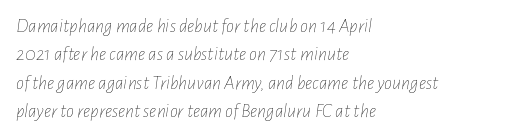
The specimen omits any rule beneath the text block's lines. There's an unmistakable incline to the writing here. Stem width sits at or under what a default text font uses. Vertically, the passage feels balanced, rows spaced as you'd expect. All the whitespace from short lines collects on the right. You could call the tracking neutral — neither tight nor loose.
